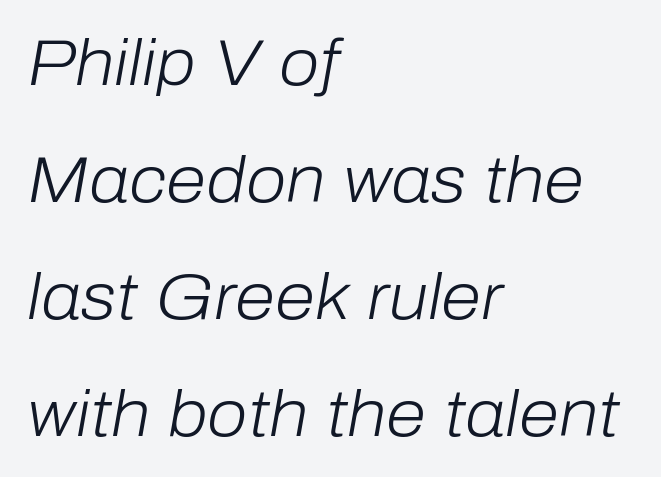
The image shows 65 px light type, italic (leaning right); set left-aligned, line spacing 1.8x, normal letter spacing, not underlined; low stroke contrast and a medium x-height.
